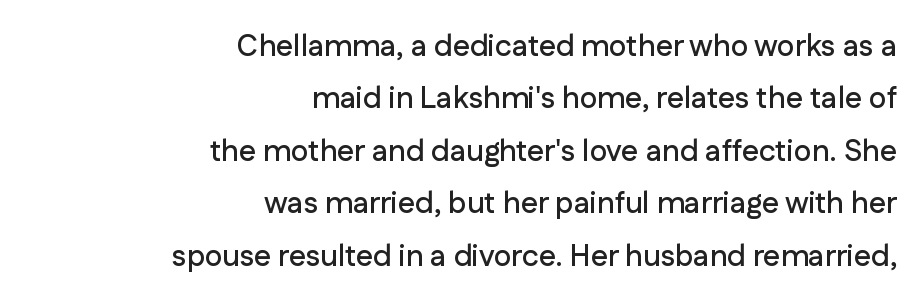
If you drew a line through each stem, it would be perfectly vertical. The strip under each line holds only bare page. This sample has the flowing, uneven cadence of proportional lettering. Compared with typical body copy, the letter spacing here is the same. Leftover space on each line is placed entirely before the opening word.
